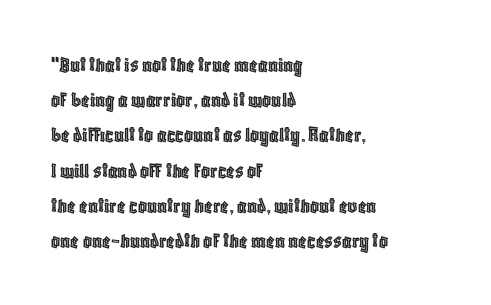
Q: Is the text italic (slanted)? A: No, it is upright.
Q: Is the text underlined? A: No.
Q: How is the paragraph aligned? A: Left-aligned.
Q: Is the spacing between letters normal or unusually wide? A: Normal.
Q: Is the spacing between lines tight, normal or loose? A: Normal.
